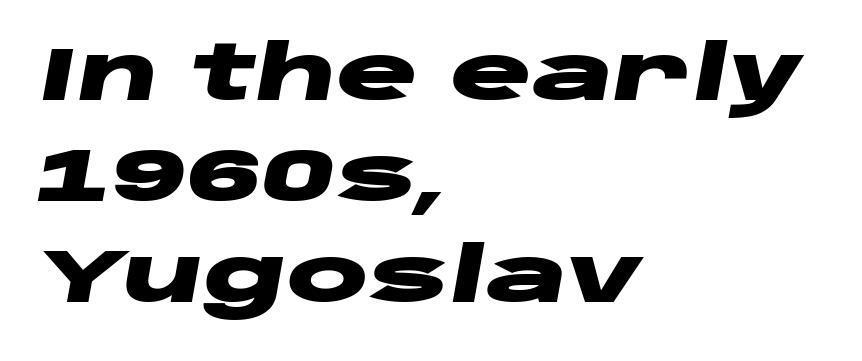
Pretty heavy lettering here — definitely bold. Layout note: lines flush left. Type without underlining. How are the letters spaced? Ordinarily, with no added tracking. These lines are rendered in a variable-pitch font. Quick note: interline space is typical.
